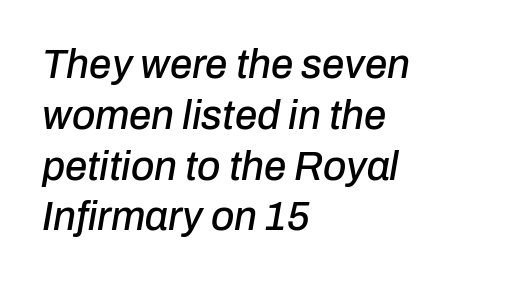
Lines of text with bare space underneath. Compared with typical body copy, the letter spacing here is the same. Notice how the passage keeps a crisp vertical edge on the left only. There's an unmistakable incline to the writing here.
